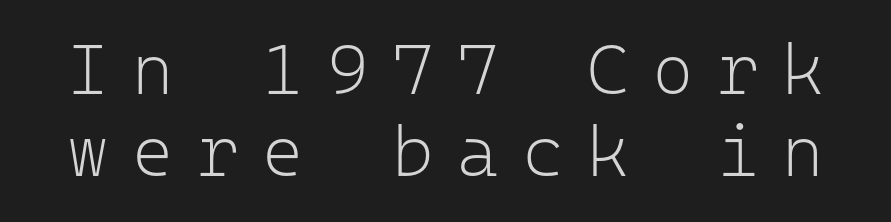
The image shows 71 px light sans-serif type, upright, monospaced; set line spacing 1.16x, unusually wide letter spacing (+0.33 em), not underlined; low stroke contrast and a medium x-height.
